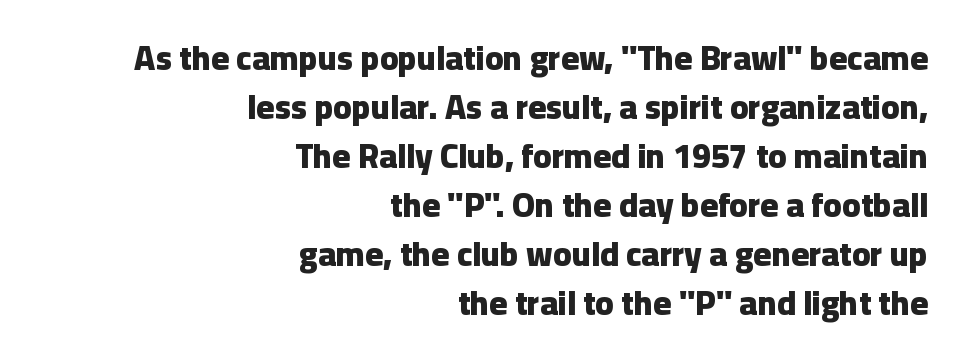
{"serif": "no", "italic": "no", "bold": "yes", "weight": "heavy", "width": "normal", "stroke_contrast": "low", "x_height": "medium", "monospaced": "no", "underline": "no", "align": "right", "line_spacing": "normal", "line_spacing_ratio": 1.44, "letter_spacing": "normal", "letter_spacing_em": 0.0, "glyph_px": 34}
